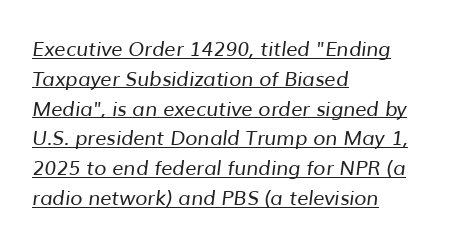
Is the type heavy? It reads as light-to-regular instead. Nothing unusual about the tracking: characters are spaced as the font intends. These characters rest on top of a visible drawn line. Successive baselines arrive at the customary interval. Caption: multi-line text, flush left, ragged right.
